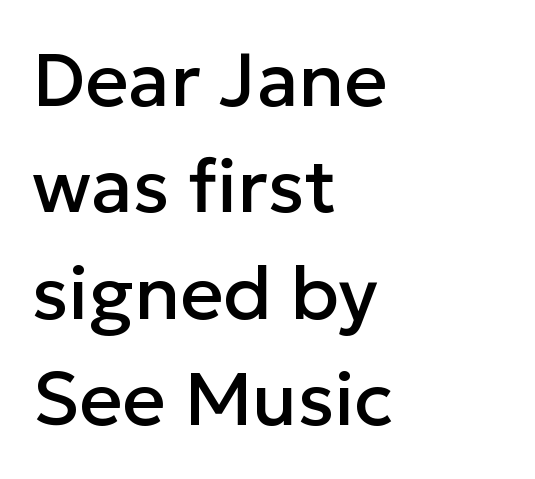
The image shows 75 px sans-serif type, upright; set left-aligned, normal line spacing (1.42x), normal letter spacing, not underlined; low stroke contrast and a medium x-height.
